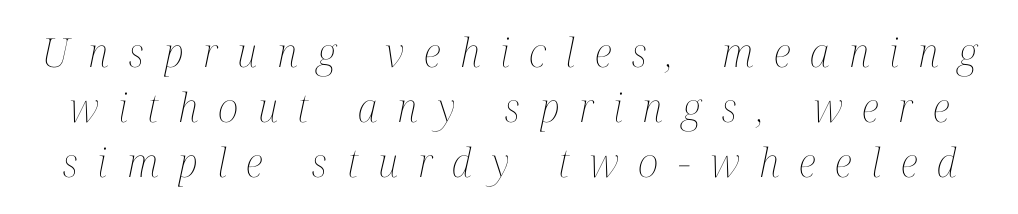
{"italic": "yes", "lean": "right", "slant_degrees": 12, "bold": "no", "weight": "thin", "width": "condensed", "stroke_contrast": "medium", "x_height": "medium", "monospaced": "no", "underline": "no", "line_spacing": "normal", "line_spacing_ratio": 1.38, "letter_spacing": "wide", "letter_spacing_em": 0.49, "glyph_px": 40}
